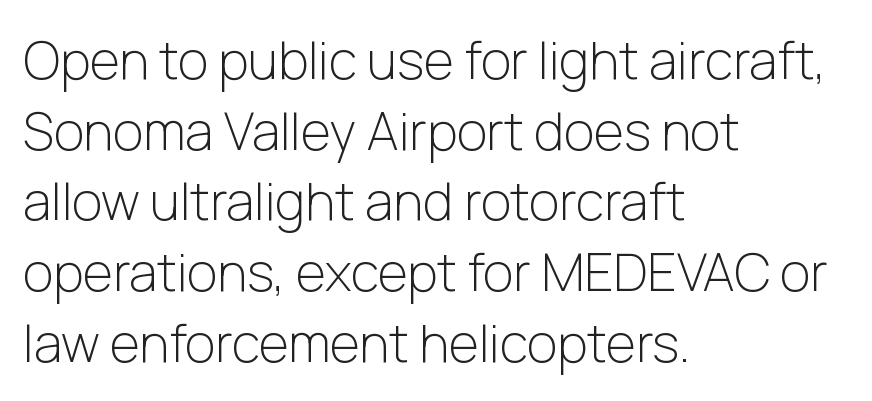
Students, note that the glyphs here touch the page at normal intervals. Nothing heavy about these letters — not bold at all. The passage shown is typed in a proportional face where columns would drift. The typesetter chose a ragged-right arrangement here.
